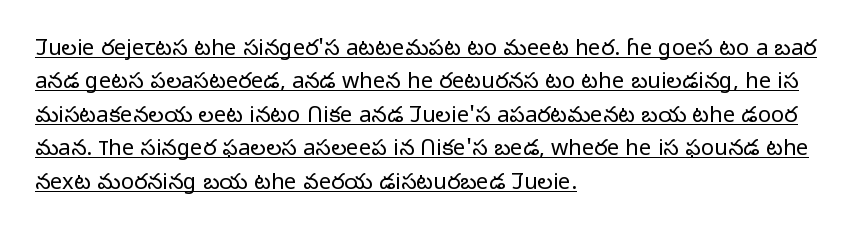
The image shows 22 px text type, upright; set left-aligned, normal line spacing (1.52x), normal letter spacing, underlined.
